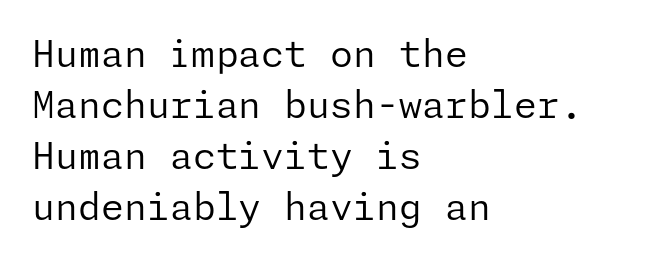
Q: Is the text bold? A: No.
Q: Is the text italic (slanted)? A: No, it is upright.
Q: Is the typeface a serif or a sans-serif typeface? A: Sans-serif.
Q: Is the text underlined? A: No.
Q: How is the paragraph aligned? A: Left-aligned.
Q: Is the spacing between letters normal or unusually wide? A: Normal.
Q: Is the spacing between lines tight, normal or loose? A: Normal.
Q: Width (condensed, normal, or wide)? A: Normal.
Q: Stroke contrast? A: Low.
Q: x-height? A: Medium.
